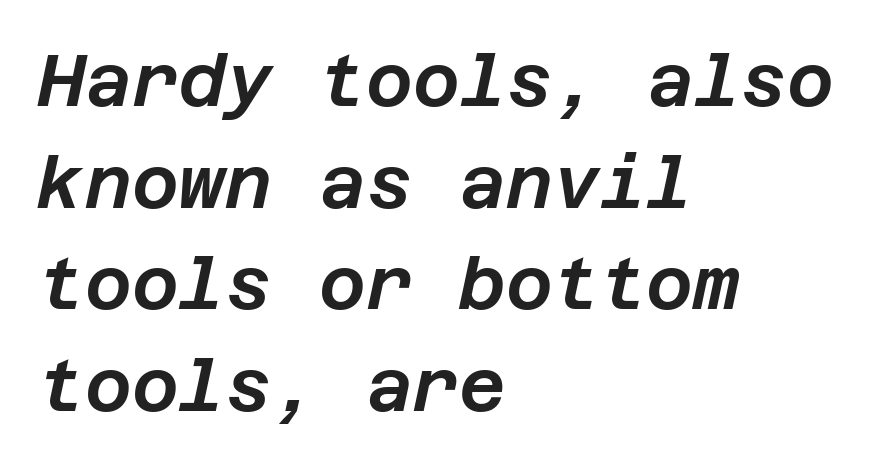
The image shows 72 px text type, italic (leaning right); set left-aligned, normal line spacing (1.41x), normal letter spacing, not underlined; low stroke contrast and a large x-height.
